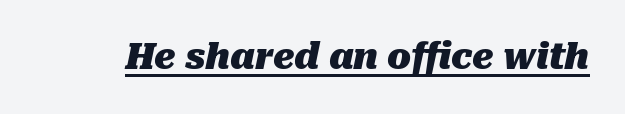
Q: Is the text bold? A: Yes.
Q: Is the text italic (slanted)? A: Yes, it leans right by about 10 degrees.
Q: Is the text underlined? A: Yes.
Q: Is the spacing between letters normal or unusually wide? A: Normal.
Q: Width (condensed, normal, or wide)? A: Normal.
Q: Stroke contrast? A: Medium.
Q: x-height? A: Medium.
Q: Monospaced? A: No.
